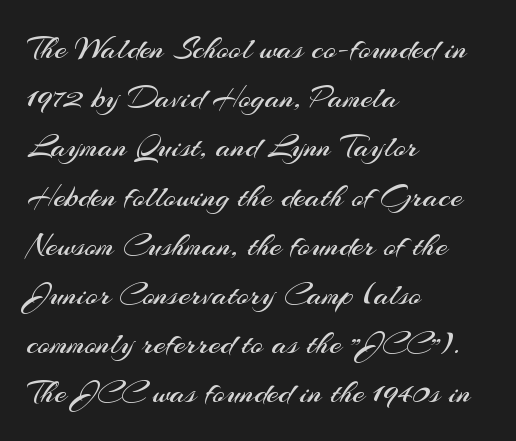
{"serif": "no", "bold": "no", "weight": "regular", "width": "normal", "stroke_contrast": "medium", "x_height": "small", "monospaced": "no", "underline": "no", "align": "left", "line_spacing": "normal", "line_spacing_ratio": 1.49, "letter_spacing": "normal", "letter_spacing_em": 0.0, "glyph_px": 33}
